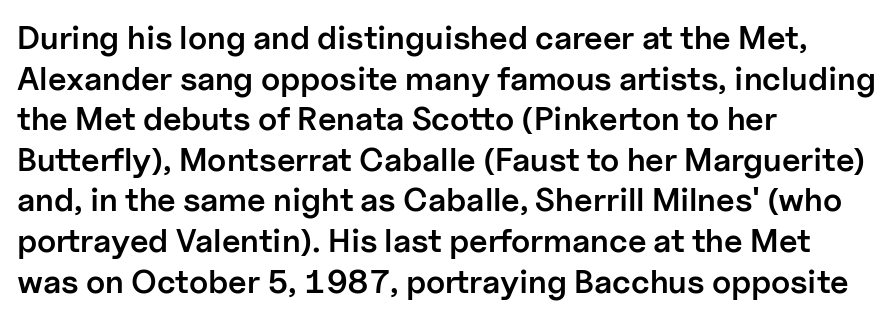
{"serif": "no", "italic": "no", "bold": "semi", "weight": "semibold", "width": "normal", "stroke_contrast": "low", "x_height": "medium", "monospaced": "no", "underline": "no", "align": "left", "line_spacing_ratio": 1.23, "letter_spacing": "normal", "letter_spacing_em": 0.0, "glyph_px": 33}
